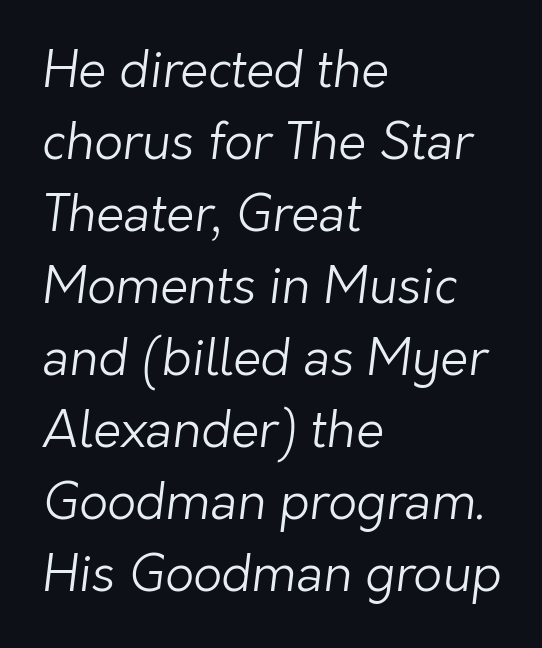
{"serif": "no", "bold": "no", "weight": "light", "width": "normal", "stroke_contrast": "low", "x_height": "medium", "monospaced": "no", "underline": "no", "align": "left", "line_spacing": "normal", "line_spacing_ratio": 1.44, "letter_spacing": "normal", "letter_spacing_em": 0.0, "glyph_px": 50}
